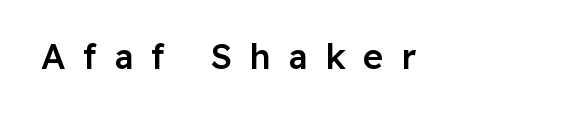
{"serif": "no", "italic": "no", "bold": "semi", "weight": "semibold", "width": "normal", "stroke_contrast": "low", "x_height": "medium", "monospaced": "no", "underline": "no", "letter_spacing": "wide", "letter_spacing_em": 0.5, "glyph_px": 35}
